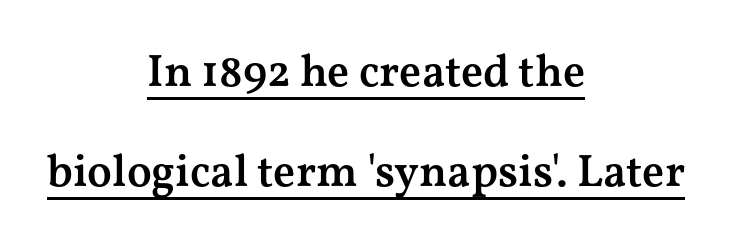
The image shows 45 px semibold, wide serif type, upright; set centered, loose line spacing (2.23x), normal letter spacing, underlined; medium stroke contrast and a medium x-height.
